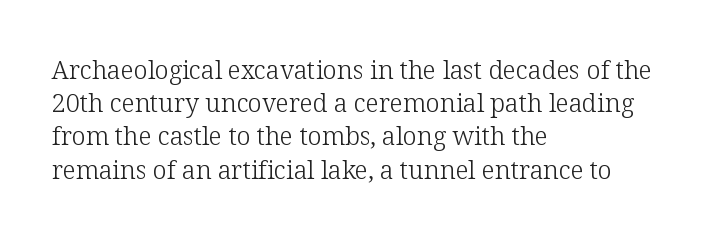
The image shows 25 px text type, upright; set left-aligned, normal line spacing (1.33x), normal letter spacing, not underlined.
